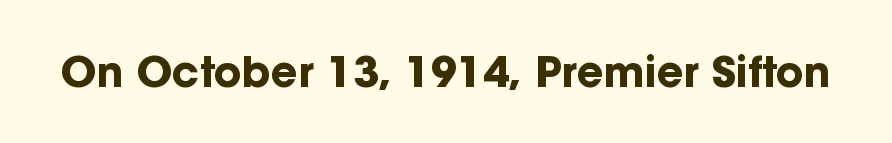
The image shows 42 px bold sans-serif type, upright; set normal letter spacing, not underlined; low stroke contrast and a medium x-height.
